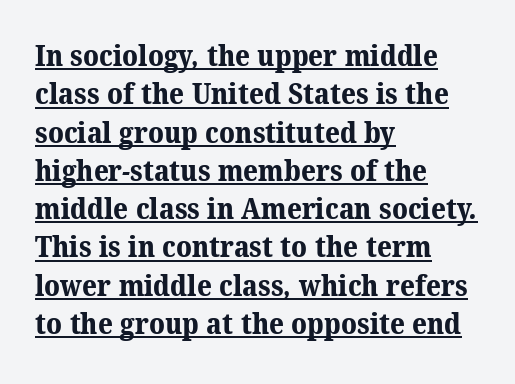
Q: Is the text bold? A: Yes.
Q: Is the typeface a serif or a sans-serif typeface? A: Serif.
Q: Is the text underlined? A: Yes.
Q: How is the paragraph aligned? A: Left-aligned.
Q: Is the spacing between letters normal or unusually wide? A: Normal.
Q: Is the spacing between lines tight, normal or loose? A: Normal.
Q: Width (condensed, normal, or wide)? A: Normal.
Q: Stroke contrast? A: Medium.
Q: x-height? A: Medium.
Q: Monospaced? A: No.
